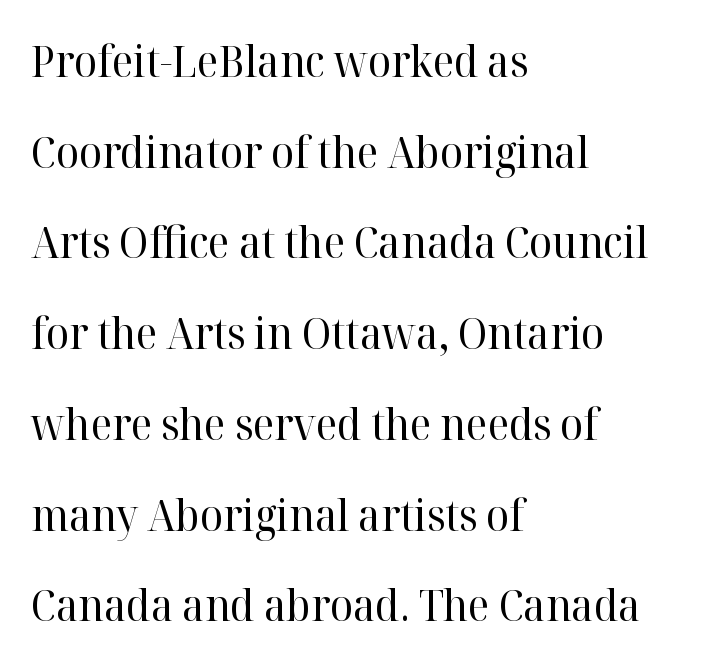
{"serif": "yes", "italic": "no", "bold": "no", "weight": "regular", "width": "normal", "stroke_contrast": "high", "x_height": "medium", "monospaced": "no", "underline": "no", "align": "left", "line_spacing": "loose", "line_spacing_ratio": 2.11, "letter_spacing": "normal", "letter_spacing_em": 0.0, "glyph_px": 43}
